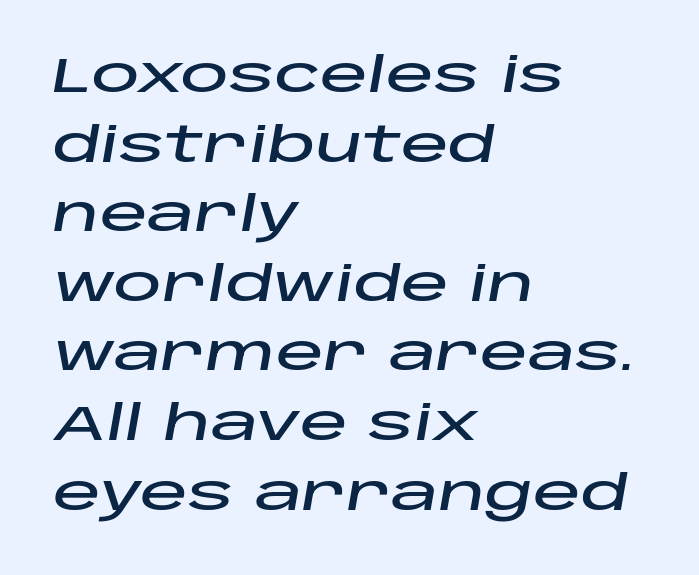
Q: Is the text italic (slanted)? A: Yes, it leans right by about 10 degrees.
Q: Is the text underlined? A: No.
Q: How is the paragraph aligned? A: Left-aligned.
Q: Is the spacing between letters normal or unusually wide? A: Normal.
Q: Is the spacing between lines tight, normal or loose? A: Normal.
Q: Width (condensed, normal, or wide)? A: Wide.
Q: Stroke contrast? A: Low.
Q: x-height? A: Large.
Q: Monospaced? A: No.
